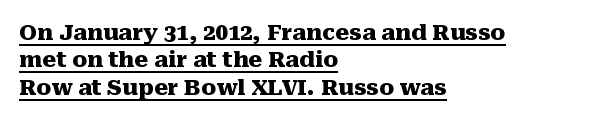
Q: Is the text bold? A: Yes.
Q: Is the text italic (slanted)? A: No, it is upright.
Q: Is the text underlined? A: Yes.
Q: How is the paragraph aligned? A: Left-aligned.
Q: Is the spacing between letters normal or unusually wide? A: Normal.
Q: Is the spacing between lines tight, normal or loose? A: Normal.
